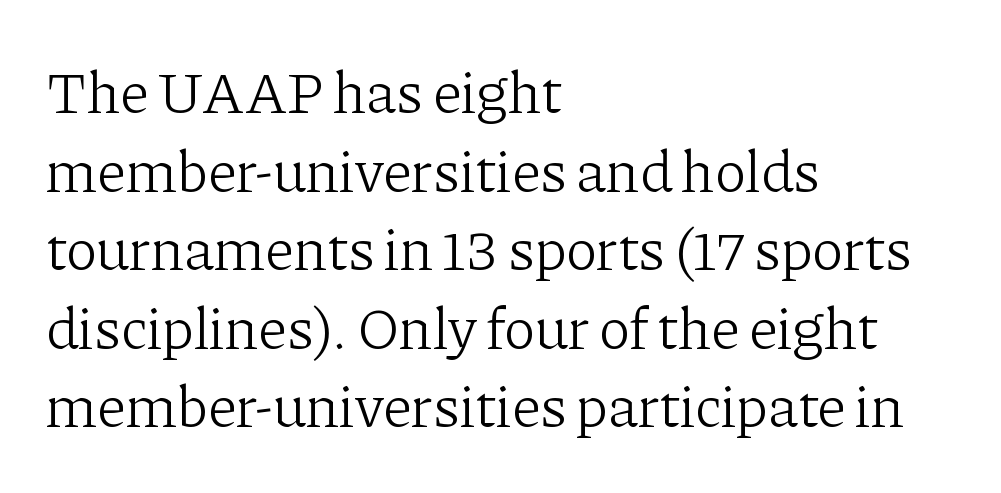
{"serif": "yes", "italic": "no", "bold": "no", "weight": "light", "width": "normal", "stroke_contrast": "low", "x_height": "medium", "monospaced": "no", "underline": "no", "align": "left", "line_spacing": "normal", "line_spacing_ratio": 1.31, "letter_spacing": "normal", "letter_spacing_em": 0.0, "glyph_px": 60}
